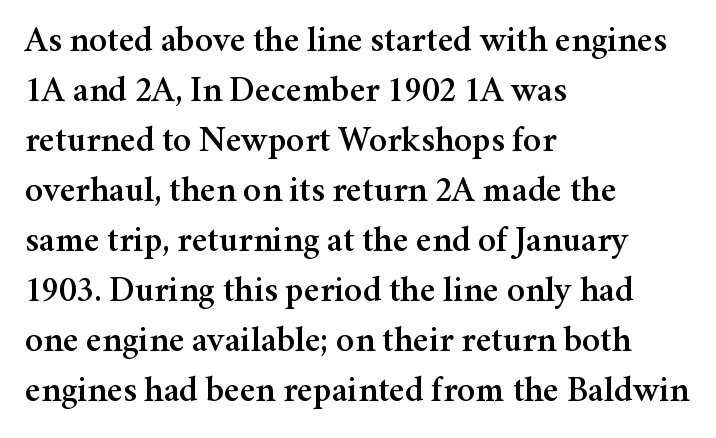
Q: Is the text italic (slanted)? A: No, it is upright.
Q: Is the typeface a serif or a sans-serif typeface? A: Serif.
Q: Is the text underlined? A: No.
Q: How is the paragraph aligned? A: Left-aligned.
Q: Is the spacing between letters normal or unusually wide? A: Normal.
Q: Is the spacing between lines tight, normal or loose? A: Normal.
Q: Width (condensed, normal, or wide)? A: Normal.
Q: Stroke contrast? A: Medium.
Q: x-height? A: Medium.
Q: Monospaced? A: No.
